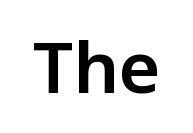
{"serif": "no", "italic": "no", "width": "normal", "stroke_contrast": "low", "x_height": "medium", "monospaced": "no", "underline": "no", "letter_spacing": "normal", "letter_spacing_em": 0.0, "glyph_px": 71}
